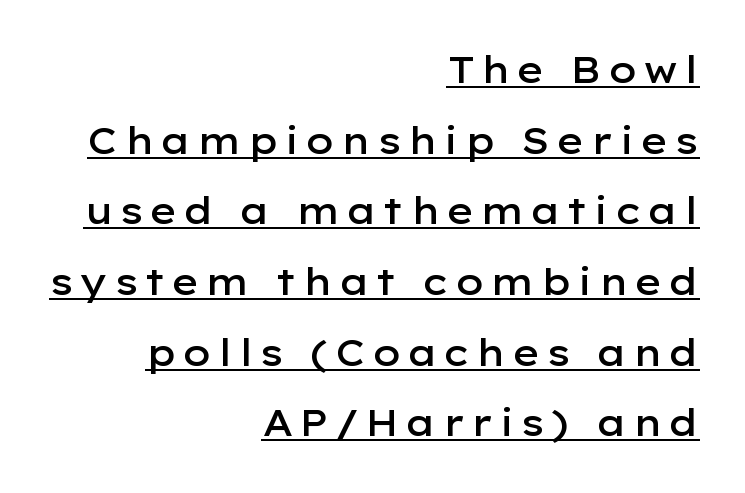
The image shows 37 px semibold, wide sans-serif type, upright; set right-aligned, loose line spacing (1.91x), underlined; low stroke contrast and a medium x-height.
